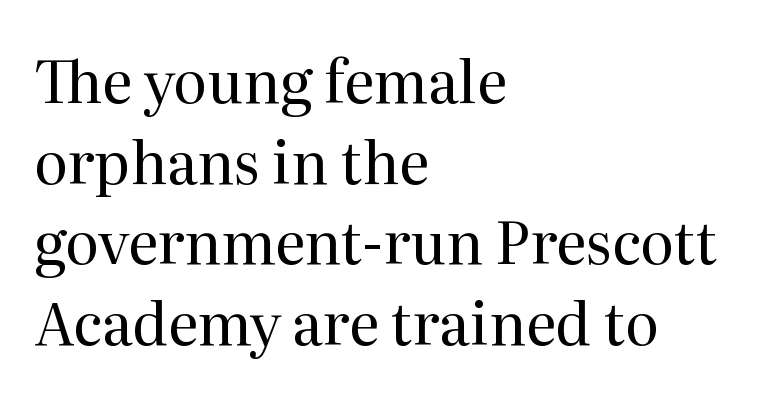
Vertical strokes here are truly vertical. Does extra space separate the letters? No, they use regular spacing. Examine the stroke ends and you'll spot serifs. Unmarked baselines from the first word to the last. The rendering uses natural spacing where letterforms have individual widths.
